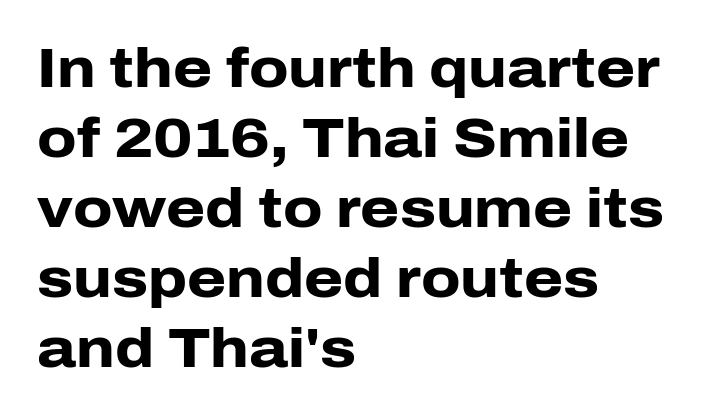
{"serif": "no", "italic": "no", "bold": "yes", "weight": "heavy", "width": "normal", "stroke_contrast": "low", "x_height": "medium", "monospaced": "no", "underline": "no", "align": "left", "line_spacing": "normal", "line_spacing_ratio": 1.25, "letter_spacing": "normal", "letter_spacing_em": 0.0, "glyph_px": 56}
